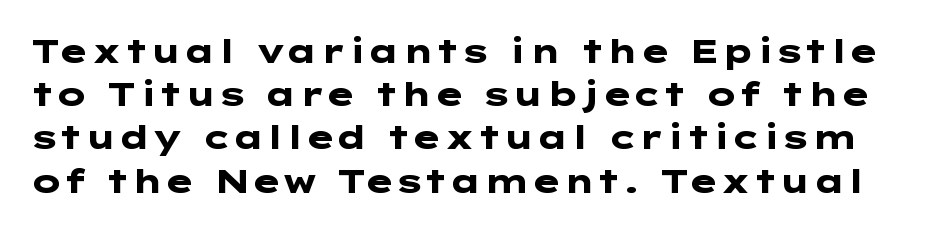
Clear beneath every line of the passage. What stands out about the letter spacing? Nothing — it is the standard amount. These lines carry a lot of weight — the face is fully bold. Is there much room between lines? A standard amount, neither cramped nor airy. Regarding serifs, this sample does without them. Ordinary non-slanted type is in use.
